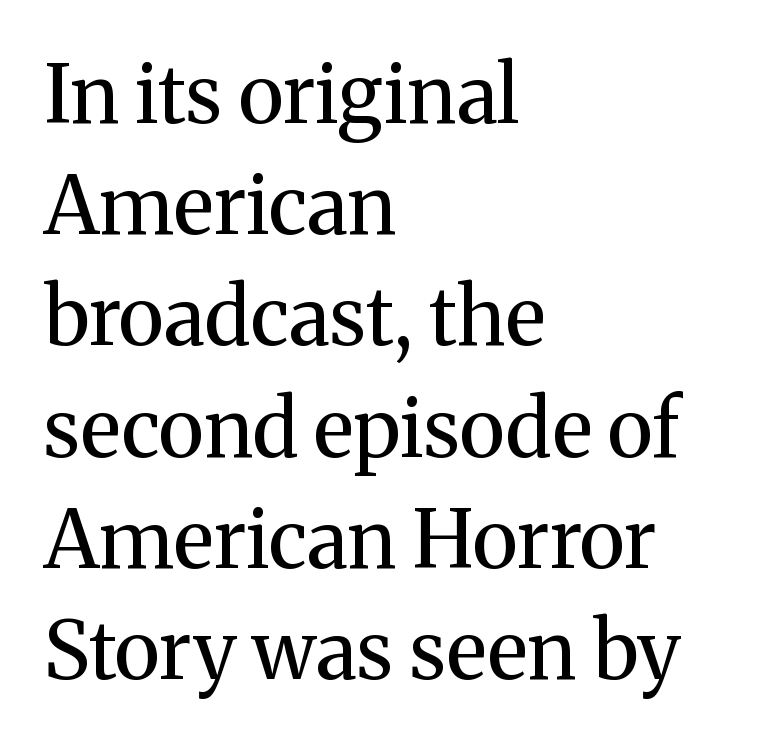
Q: Is the text bold? A: No.
Q: Is the text italic (slanted)? A: No, it is upright.
Q: Is the typeface a serif or a sans-serif typeface? A: Serif.
Q: Is the text underlined? A: No.
Q: How is the paragraph aligned? A: Left-aligned.
Q: Is the spacing between letters normal or unusually wide? A: Normal.
Q: Is the spacing between lines tight, normal or loose? A: Normal.
Q: Width (condensed, normal, or wide)? A: Normal.
Q: Stroke contrast? A: Medium.
Q: x-height? A: Medium.
Q: Monospaced? A: No.
